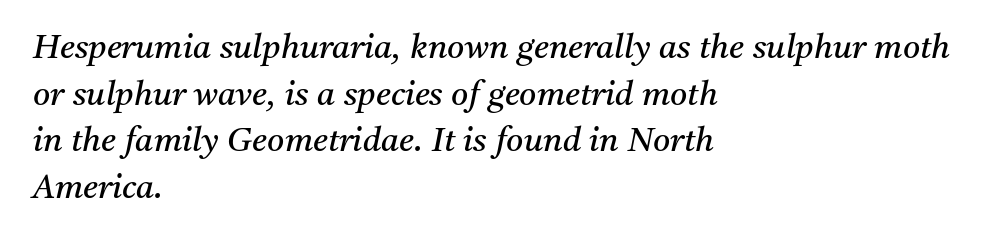
The image shows 33 px regular-weight serif type, italic (leaning right); set left-aligned, normal line spacing (1.41x), normal letter spacing, not underlined; medium stroke contrast and a medium x-height.
